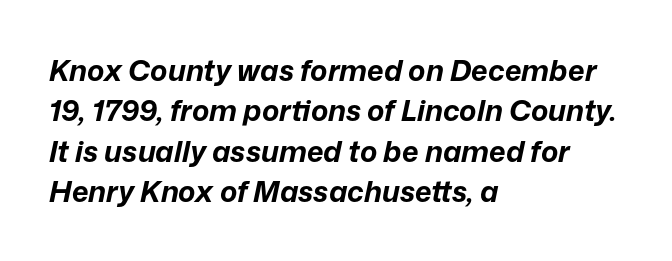
Q: Is the text bold? A: Yes.
Q: Is the text italic (slanted)? A: Yes, it leans right by about 12 degrees.
Q: Is the text underlined? A: No.
Q: How is the paragraph aligned? A: Left-aligned.
Q: Is the spacing between letters normal or unusually wide? A: Normal.
Q: Is the spacing between lines tight, normal or loose? A: Normal.
Q: Width (condensed, normal, or wide)? A: Normal.
Q: Stroke contrast? A: Low.
Q: x-height? A: Medium.
Q: Monospaced? A: No.
